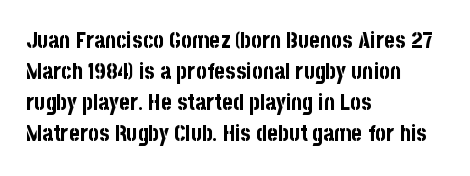
Caption: bold face, heavy strokes. Compared with typical body copy, the letter spacing here is the same. Line starts are locked; line ends wander. The axis of the letterforms is exactly vertical.
